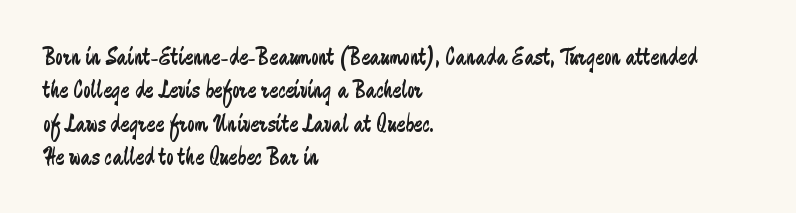
The image shows 26 px text type; set left-aligned, normal line spacing (1.28x), normal letter spacing, not underlined.
